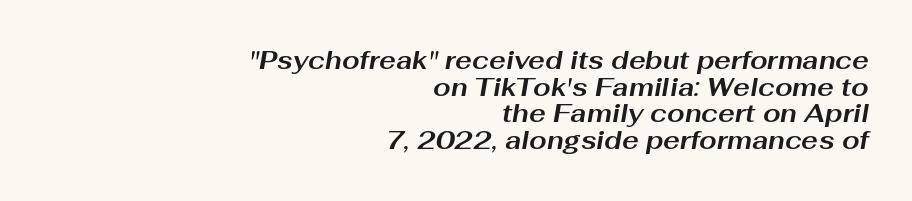
Q: Is the text bold? A: Yes.
Q: Is the text italic (slanted)? A: Yes, it leans right by about 10 degrees.
Q: Is the text underlined? A: No.
Q: How is the paragraph aligned? A: Right-aligned.
Q: Is the spacing between letters normal or unusually wide? A: Normal.
Q: Is the spacing between lines tight, normal or loose? A: Tight.
